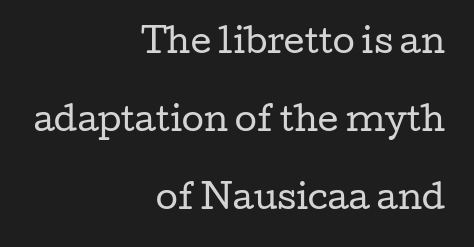
The image shows 32 px regular-weight, wide serif type, upright; set right-aligned, loose line spacing (2.43x), normal letter spacing, not underlined; low stroke contrast and a medium x-height.
